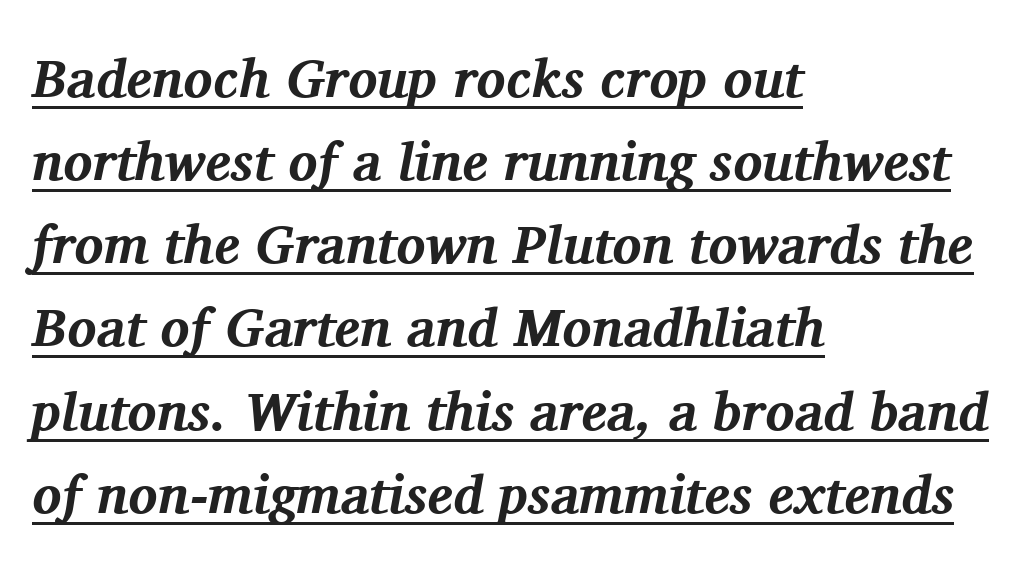
{"serif": "yes", "italic": "yes", "lean": "right", "slant_degrees": 11, "bold": "yes", "weight": "bold", "width": "normal", "stroke_contrast": "medium", "x_height": "medium", "monospaced": "no", "underline": "yes", "align": "left", "line_spacing": "normal", "line_spacing_ratio": 1.54, "letter_spacing": "normal", "letter_spacing_em": 0.0, "glyph_px": 54}
